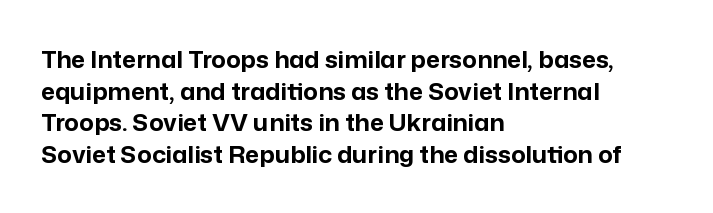
Q: Is the text bold? A: Yes.
Q: Is the text italic (slanted)? A: No, it is upright.
Q: Is the text underlined? A: No.
Q: How is the paragraph aligned? A: Left-aligned.
Q: Is the spacing between letters normal or unusually wide? A: Normal.
Q: Is the spacing between lines tight, normal or loose? A: Normal.
